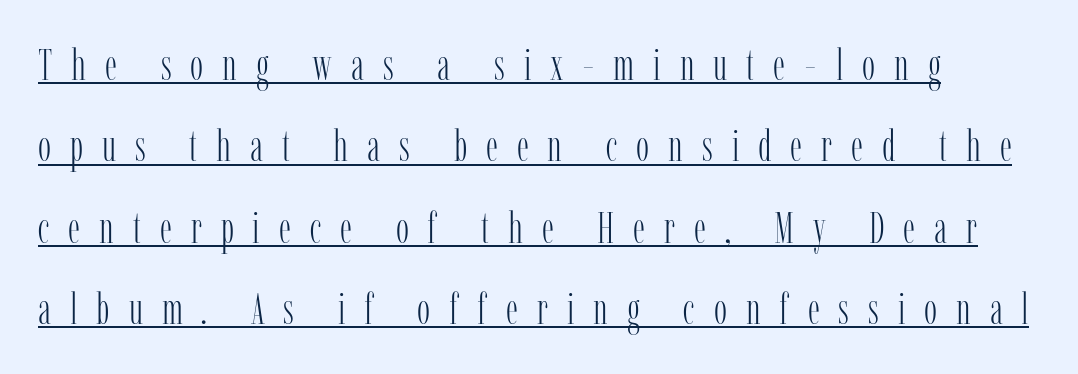
Little horizontal feet cap the strokes, marking this as serif type. A baseline rule has been typeset under these characters. Spacing verdict: proportional, widths tailored to each character. Notice how the stems are strictly vertical — no italics here. Substantial extra tracking has been applied to these lines. The font sits on the lighter half of the weight spectrum, regular included.
